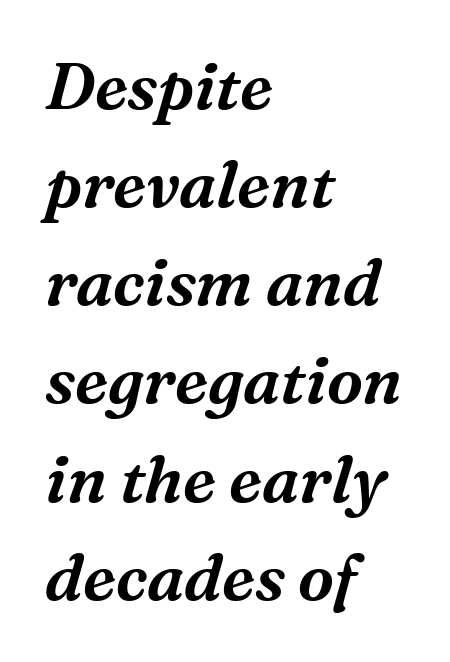
The image shows 65 px serif type, italic (leaning right); set left-aligned, normal line spacing (1.51x), normal letter spacing, not underlined; medium stroke contrast and a medium x-height.
